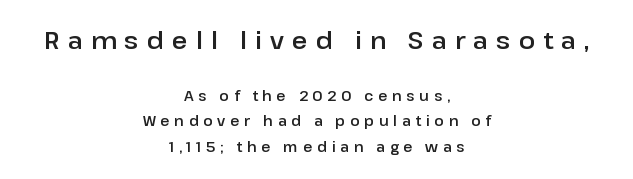
Size hierarchy here favors the leading block over the trailing one. Tracking here is generous; glyphs stand well apart from one another. A bare baseline throughout the passage. Posture: upright roman. Casual observation: everything's sitting right in the middle.
